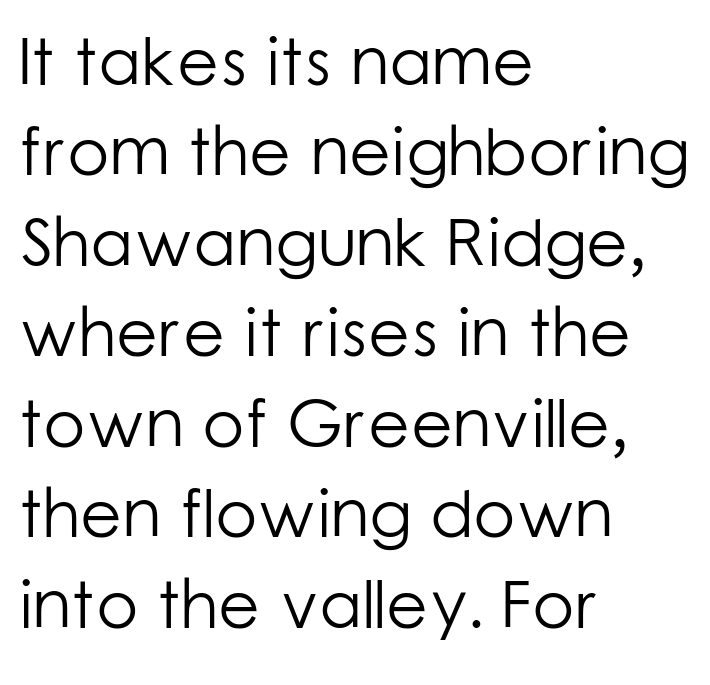
The image shows 68 px light sans-serif type, upright; set left-aligned, normal line spacing (1.33x), normal letter spacing, not underlined; low stroke contrast and a medium x-height.
